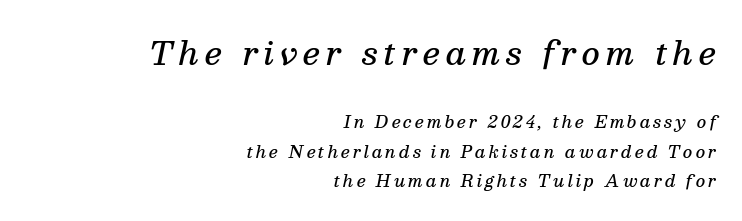
{"serif": "yes", "italic": "yes", "lean": "right", "slant_degrees": 13, "bold": "semi", "weight": "semibold", "width": "normal", "stroke_contrast": "medium", "x_height": "medium", "monospaced": "no", "underline": "no", "align": "right", "line_spacing_ratio": 1.85, "larger_block": "first", "size_ratio": 1.94, "glyph_px": 31}
